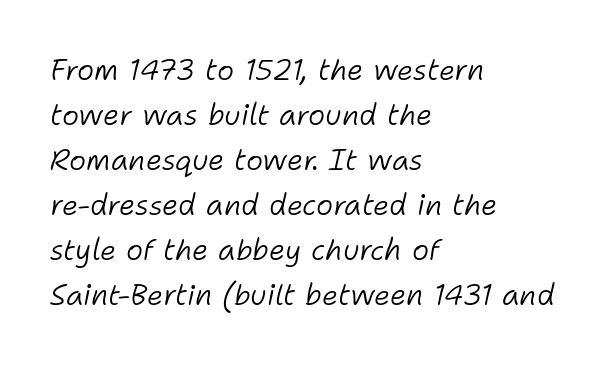
Anything drawn beneath the words? Only blank space. Quick note: interline space is typical. A typesetter would call this zero additional tracking. The rendering uses natural spacing where letterforms have individual widths.
